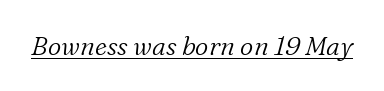
Q: Is the text bold? A: No.
Q: Is the text italic (slanted)? A: Yes, it leans right by about 16 degrees.
Q: Is the text underlined? A: Yes.
Q: Is the spacing between letters normal or unusually wide? A: Normal.
